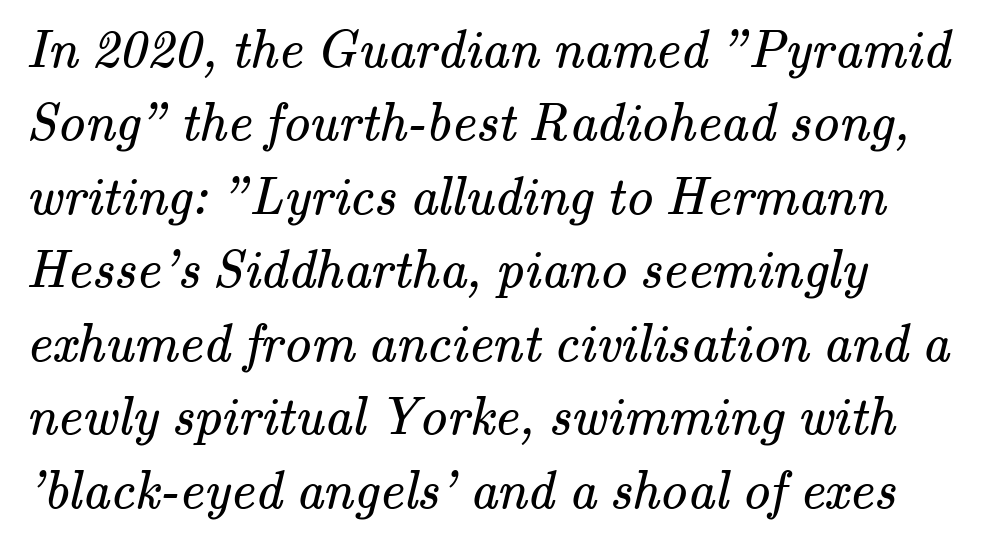
Q: Is the text bold? A: No.
Q: Is the typeface a serif or a sans-serif typeface? A: Serif.
Q: Is the text underlined? A: No.
Q: How is the paragraph aligned? A: Left-aligned.
Q: Is the spacing between letters normal or unusually wide? A: Normal.
Q: Is the spacing between lines tight, normal or loose? A: Normal.
Q: Width (condensed, normal, or wide)? A: Normal.
Q: Stroke contrast? A: Medium.
Q: x-height? A: Small.
Q: Monospaced? A: No.
